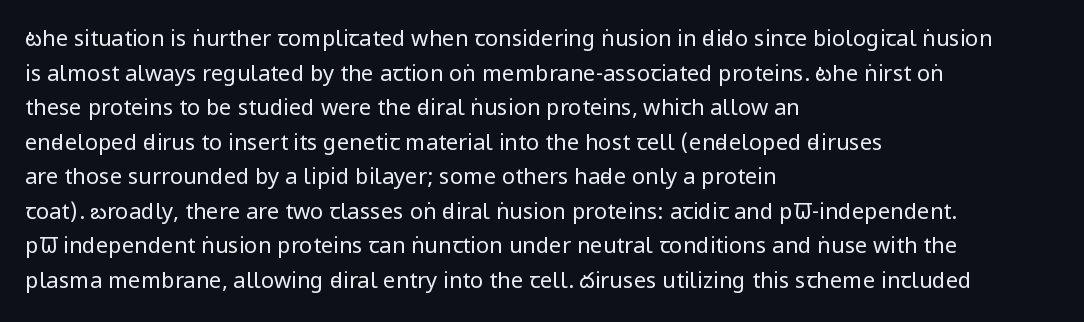
Which margin do the lines hug? The left one — the right edge is uneven. This is roman type, the default non-slanted kind. Summary of vertical rhythm: regular, with standard interline spacing. These glyphs show unthickened strokes, regular width or finer. The rendering keeps characters at their native spacing. The gap between lines stays unmarked.
